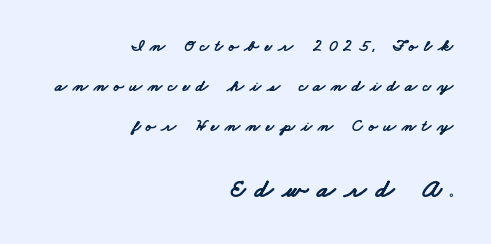
Q: Is the text bold? A: Yes.
Q: Is the text underlined? A: No.
Q: How is the paragraph aligned? A: Right-aligned.
Q: Is the spacing between letters normal or unusually wide? A: Unusually wide.
Q: Is the spacing between lines tight, normal or loose? A: Loose.
Q: Which block of text is set in a larger size, the first (top) or the second (bottom)? A: The second (bottom) one.
